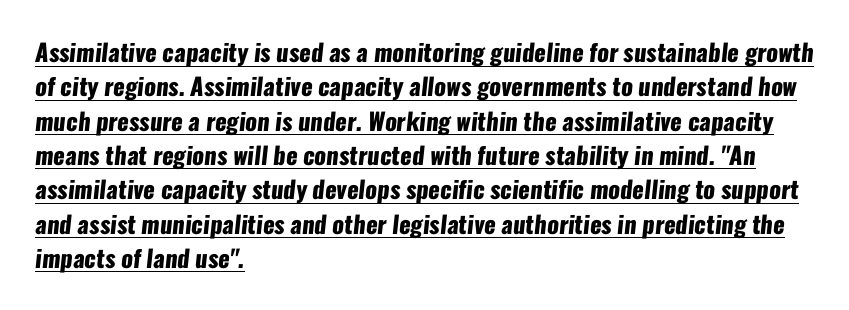
Q: Is the text bold? A: Yes.
Q: Is the text underlined? A: Yes.
Q: How is the paragraph aligned? A: Left-aligned.
Q: Is the spacing between letters normal or unusually wide? A: Normal.
Q: Is the spacing between lines tight, normal or loose? A: Normal.
